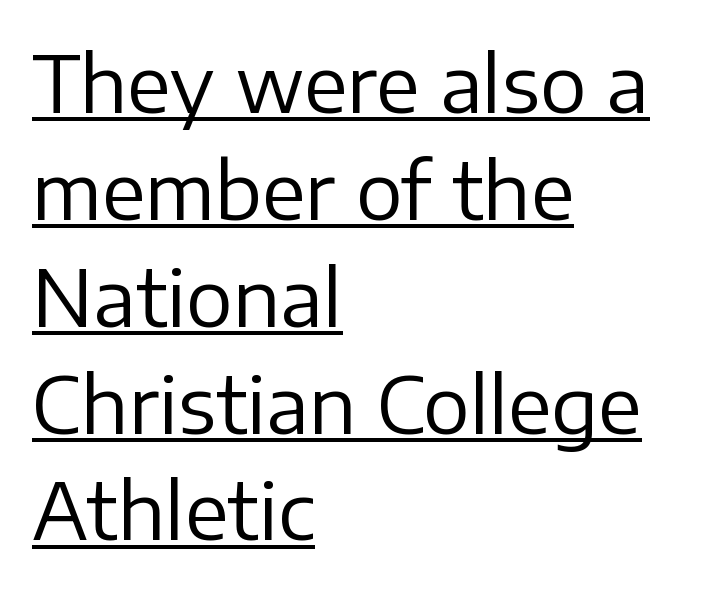
{"serif": "no", "italic": "no", "bold": "no", "weight": "regular", "width": "normal", "stroke_contrast": "low", "x_height": "medium", "monospaced": "no", "underline": "yes", "align": "left", "line_spacing": "normal", "line_spacing_ratio": 1.37, "letter_spacing": "normal", "letter_spacing_em": 0.0, "glyph_px": 78}
